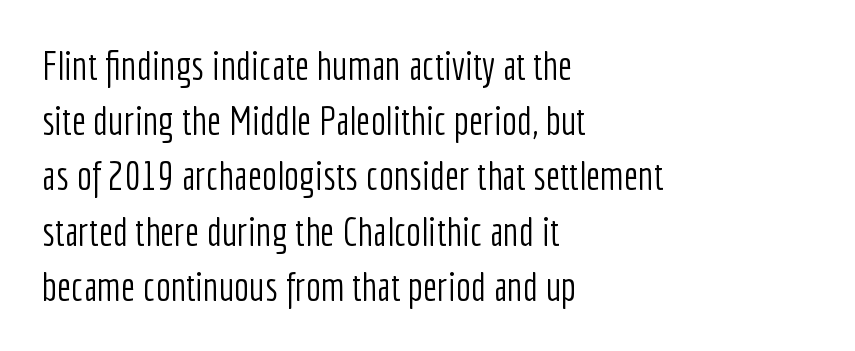
Q: Is the text bold? A: No.
Q: Is the text italic (slanted)? A: No, it is upright.
Q: Is the typeface a serif or a sans-serif typeface? A: Sans-serif.
Q: Is the text underlined? A: No.
Q: How is the paragraph aligned? A: Left-aligned.
Q: Is the spacing between letters normal or unusually wide? A: Normal.
Q: Is the spacing between lines tight, normal or loose? A: Normal.
Q: Width (condensed, normal, or wide)? A: Condensed.
Q: Stroke contrast? A: Low.
Q: x-height? A: Medium.
Q: Monospaced? A: No.
